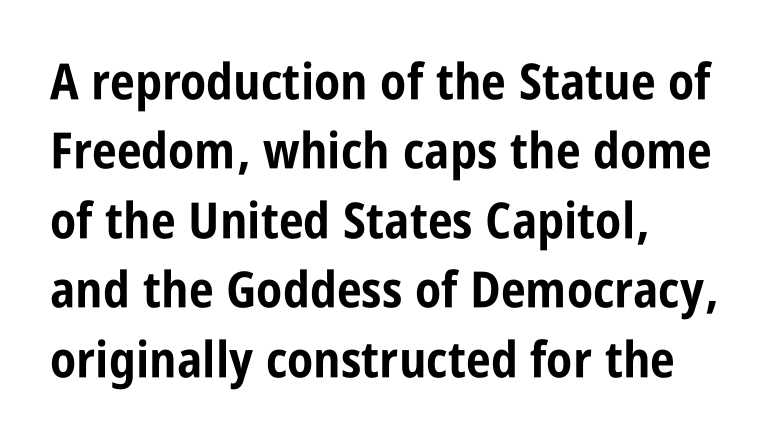
{"serif": "no", "italic": "no", "bold": "yes", "weight": "bold", "width": "condensed", "stroke_contrast": "low", "x_height": "large", "monospaced": "no", "underline": "no", "align": "left", "line_spacing": "normal", "line_spacing_ratio": 1.39, "letter_spacing": "normal", "letter_spacing_em": 0.0, "glyph_px": 50}
